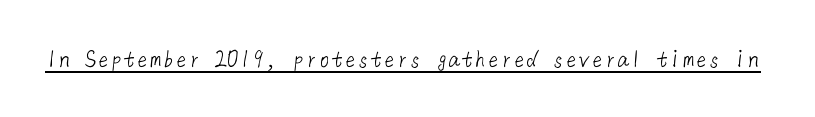
A baseline rule has been typeset under these characters. A quiet, ordinary-to-light weight characterises the typeface. The face used here is rendered with its standard letterfit.
